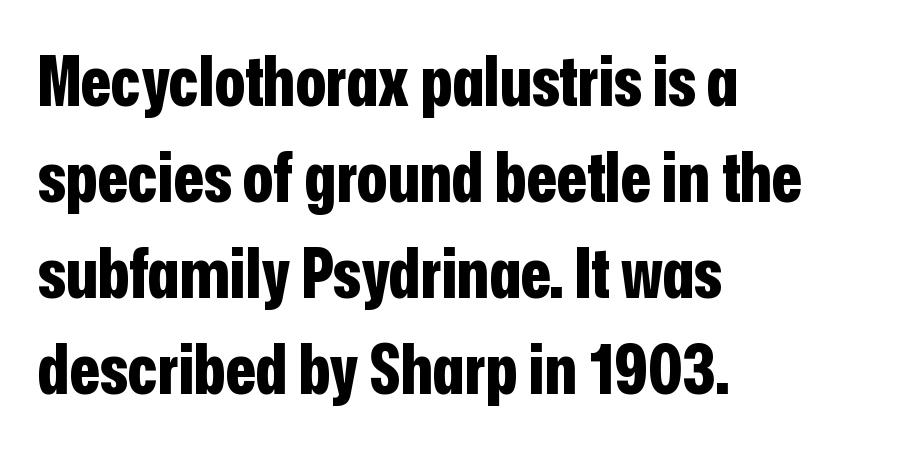
Q: Is the text bold? A: Yes.
Q: Is the text italic (slanted)? A: No, it is upright.
Q: Is the typeface a serif or a sans-serif typeface? A: Sans-serif.
Q: Is the text underlined? A: No.
Q: How is the paragraph aligned? A: Left-aligned.
Q: Is the spacing between letters normal or unusually wide? A: Normal.
Q: Is the spacing between lines tight, normal or loose? A: Normal.
Q: Width (condensed, normal, or wide)? A: Condensed.
Q: Stroke contrast? A: Low.
Q: x-height? A: Medium.
Q: Monospaced? A: No.
